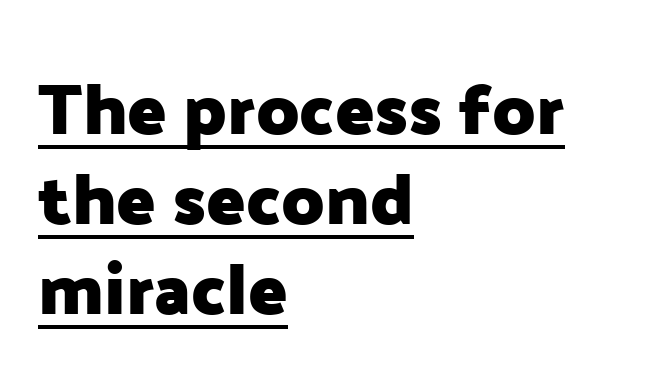
The string is rendered with underlining switched on. Here the designer chose a conventional face with non-uniform glyph widths. A sans-serif font was chosen for this passage. Reading down the block, your eye returns to a fixed left position each line. Plenty of ink on the page — the face is bold.
